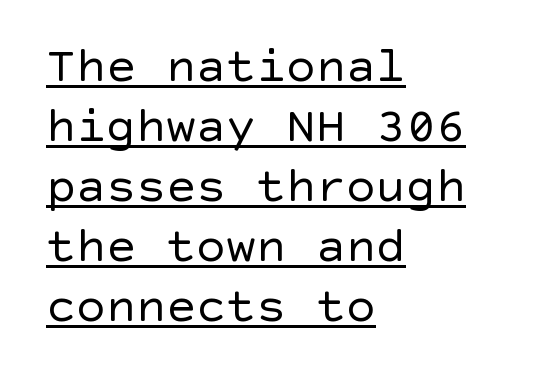
The setting favours the left margin, as ordinary paragraphs usually do. In terms of letterform style, serifs are entirely absent. Caption: face not bold, strokes unweighted. In terms of posture, this sample is upright. A rule runs beneath these lines of type.
